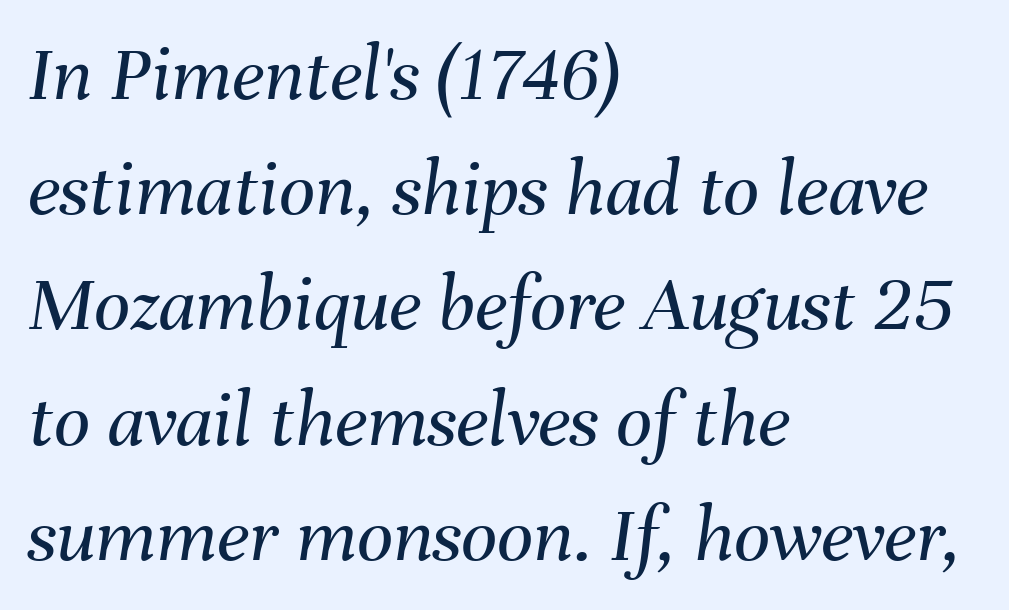
You could not count columns in this text — the font is proportionally spaced. The letterforms sit at book weight or below. The lines are quadded left. Descenders are the only things crossing below the line. Line spacing here is normal.
